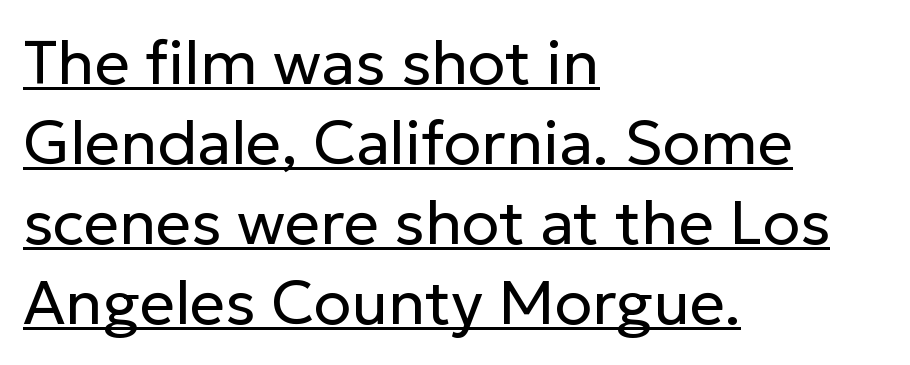
{"serif": "no", "italic": "no", "bold": "no", "weight": "regular", "width": "normal", "stroke_contrast": "low", "x_height": "medium", "monospaced": "no", "underline": "yes", "align": "left", "line_spacing": "normal", "line_spacing_ratio": 1.29, "letter_spacing": "normal", "letter_spacing_em": 0.0, "glyph_px": 62}
